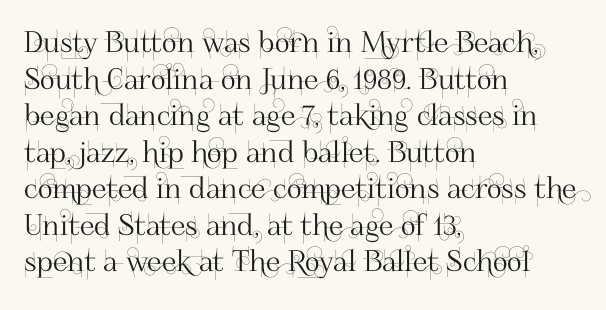
The image shows 29 px sans-serif type, upright; set left-aligned, normal line spacing (1.26x), normal letter spacing, not underlined; high stroke contrast and a small x-height.
